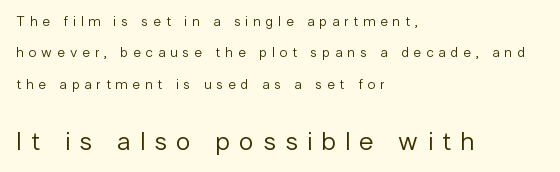
The letterforms stand isolated, each surrounded by extra space. Glance below the letters and you will spot only blank space. The letters look calm and open, with moderate or lighter stems. Whoever set this chose breathing room over compactness in the vertical rhythm.
